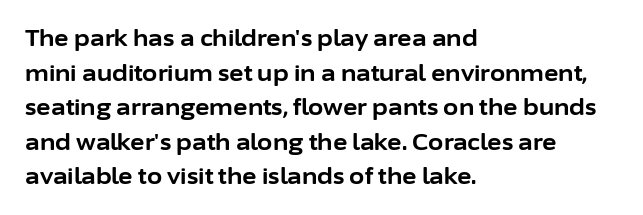
Q: Is the text bold? A: Yes.
Q: Is the text italic (slanted)? A: No, it is upright.
Q: Is the text underlined? A: No.
Q: How is the paragraph aligned? A: Left-aligned.
Q: Is the spacing between letters normal or unusually wide? A: Normal.
Q: Is the spacing between lines tight, normal or loose? A: Normal.
